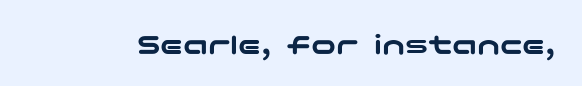
The image shows 31 px wide sans-serif type, upright; set normal letter spacing, not underlined; low stroke contrast and a medium x-height.
